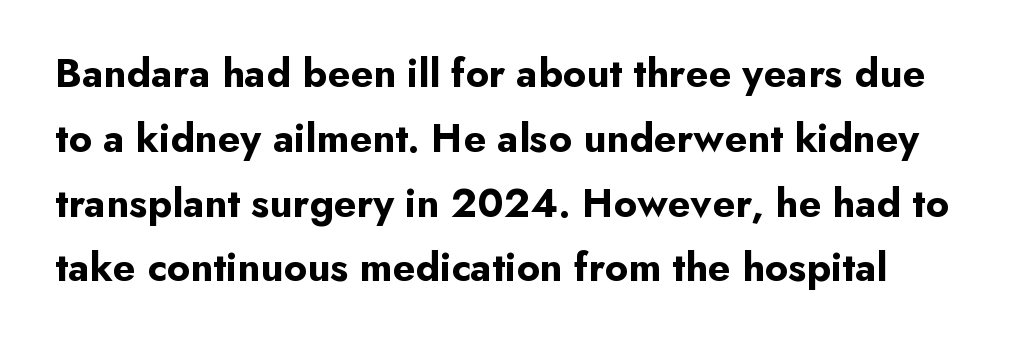
Q: Is the text bold? A: Yes.
Q: Is the text italic (slanted)? A: No, it is upright.
Q: Is the typeface a serif or a sans-serif typeface? A: Sans-serif.
Q: Is the text underlined? A: No.
Q: Is the spacing between letters normal or unusually wide? A: Normal.
Q: Is the spacing between lines tight, normal or loose? A: Normal.
Q: Width (condensed, normal, or wide)? A: Normal.
Q: Stroke contrast? A: Low.
Q: x-height? A: Small.
Q: Monospaced? A: No.
